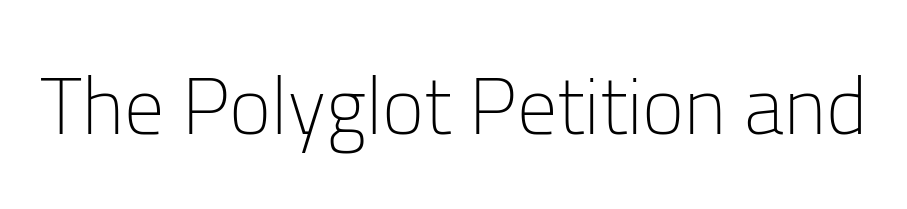
The image shows 80 px light sans-serif type, upright; set normal letter spacing, not underlined; low stroke contrast and a medium x-height.
